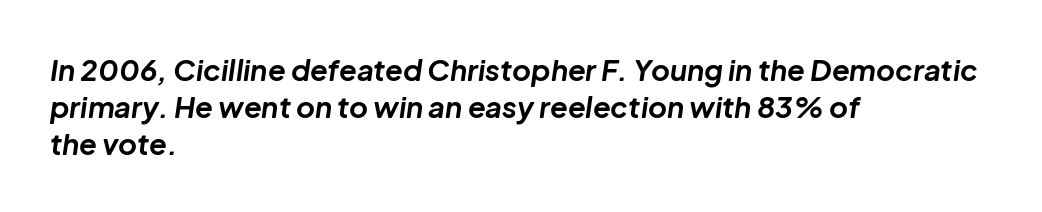
You could not count columns in this text — the font is proportionally spaced. You could call the tracking neutral — neither tight nor loose. The zone under the glyphs is completely vacant. Line starts are locked; line ends wander. This sample uses an oblique cut, with every glyph tilted off the vertical.
